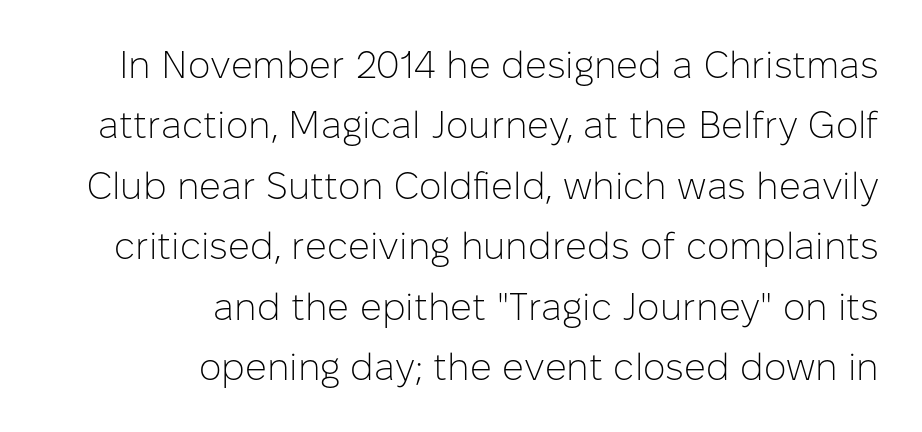
Each new line begins a customary step beneath the previous one. Examine the stroke ends and you'll find no serifs. The font's upright variant was chosen for this text. Alignment: flush right. Honestly, there is no underline to notice here at all. Spacing verdict: proportional, widths tailored to each character.
